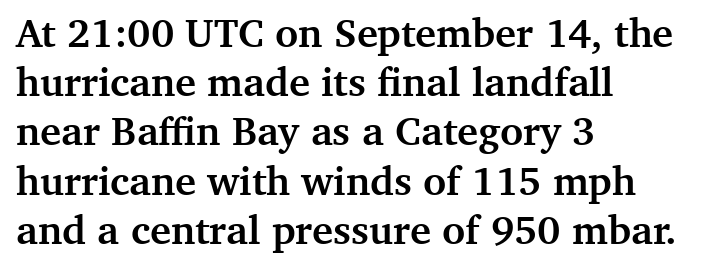
The image shows 40 px semibold serif type, upright; set left-aligned, line spacing 1.23x, normal letter spacing, not underlined; medium stroke contrast and a medium x-height.
